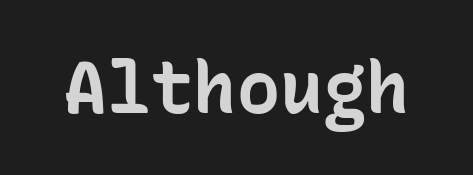
Look at the tracking — it's just the regular setting, nothing added. The rendering shows plain stroke endings on the letterforms — a sans-serif design. Clear beneath every line of the passage. Think of a typewriter: that constant character pitch is what you see here. The face used here has the dense, thick strokes of a bold. Unlike italic type, these characters show no tilt at all.
